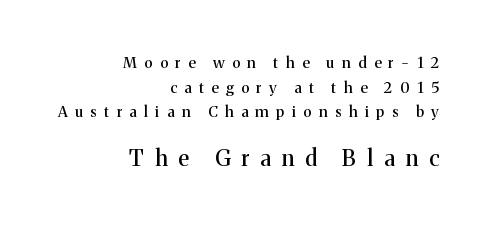
{"italic": "no", "underline": "no", "align": "right", "line_spacing": "normal", "line_spacing_ratio": 1.64, "letter_spacing": "wide", "letter_spacing_em": 0.5, "larger_block": "second", "size_ratio": 1.47, "glyph_px": 22}
